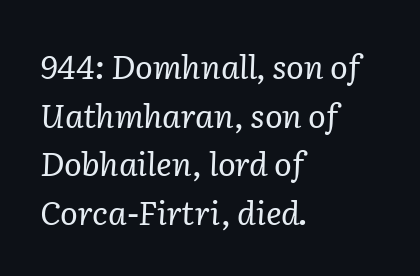
Q: Is the text bold? A: No.
Q: Is the text italic (slanted)? A: Yes, it leans right by about 2 degrees.
Q: Is the typeface a serif or a sans-serif typeface? A: Serif.
Q: Is the text underlined? A: No.
Q: How is the paragraph aligned? A: Left-aligned.
Q: Is the spacing between letters normal or unusually wide? A: Normal.
Q: Is the spacing between lines tight, normal or loose? A: Normal.
Q: Width (condensed, normal, or wide)? A: Normal.
Q: Stroke contrast? A: Low.
Q: x-height? A: Medium.
Q: Monospaced? A: No.
